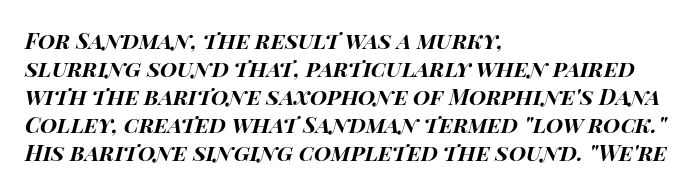
{"italic": "yes", "lean": "right", "slant_degrees": 14, "bold": "yes", "underline": "no", "align": "left", "line_spacing": "normal", "line_spacing_ratio": 1.27, "letter_spacing": "normal", "letter_spacing_em": 0.0, "glyph_px": 22}
